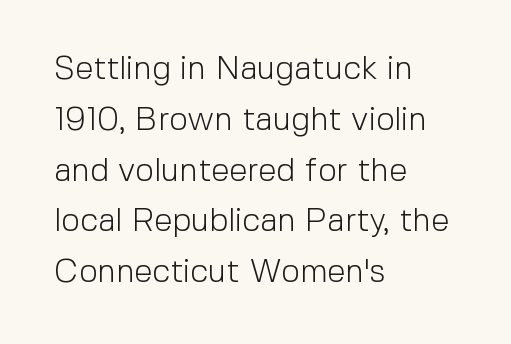
{"serif": "no", "italic": "no", "bold": "no", "weight": "light", "width": "normal", "x_height": "medium", "monospaced": "no", "underline": "no", "align": "left", "line_spacing": "normal", "line_spacing_ratio": 1.54, "letter_spacing": "normal", "letter_spacing_em": 0.0, "glyph_px": 33}
